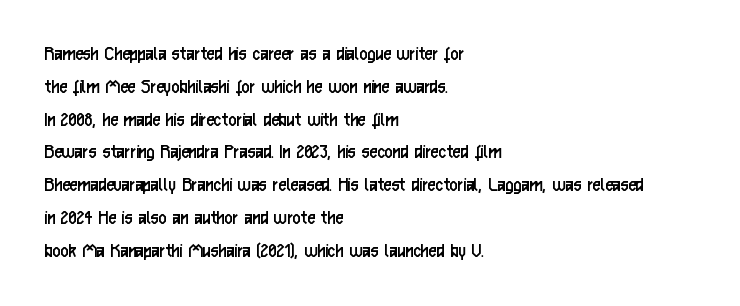
Descender tails drop into unmarked territory. Vertically, the passage feels balanced, rows spaced as you'd expect. The typesetter chose a ragged-right arrangement here. The typography opts for an upright posture over an oblique one. The rendering keeps characters at their native spacing. Stroke mass is kept to a normal reading level or below.
